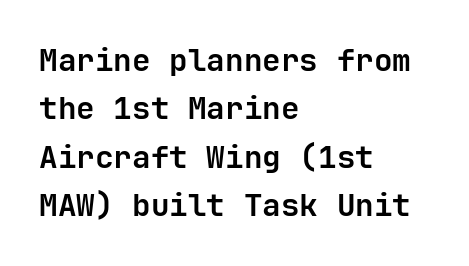
{"serif": "no", "italic": "no", "bold": "yes", "weight": "bold", "width": "normal", "stroke_contrast": "low", "x_height": "medium", "monospaced": "yes", "underline": "no", "align": "left", "line_spacing": "normal", "line_spacing_ratio": 1.56, "letter_spacing": "normal", "letter_spacing_em": 0.0, "glyph_px": 31}
